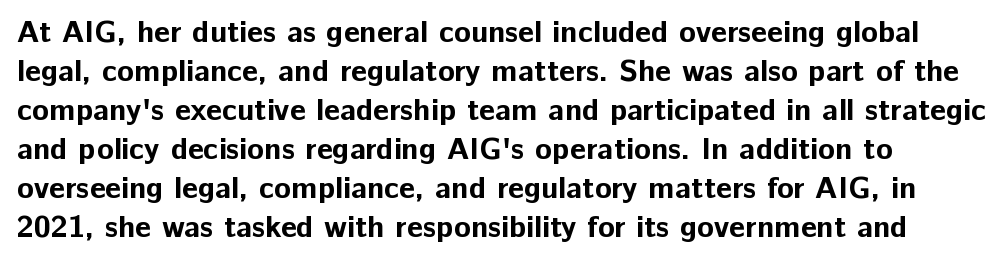
{"serif": "no", "italic": "no", "bold": "yes", "weight": "bold", "width": "normal", "stroke_contrast": "low", "x_height": "medium", "monospaced": "no", "underline": "no", "align": "left", "line_spacing": "normal", "line_spacing_ratio": 1.26, "letter_spacing": "normal", "letter_spacing_em": 0.0, "glyph_px": 31}
